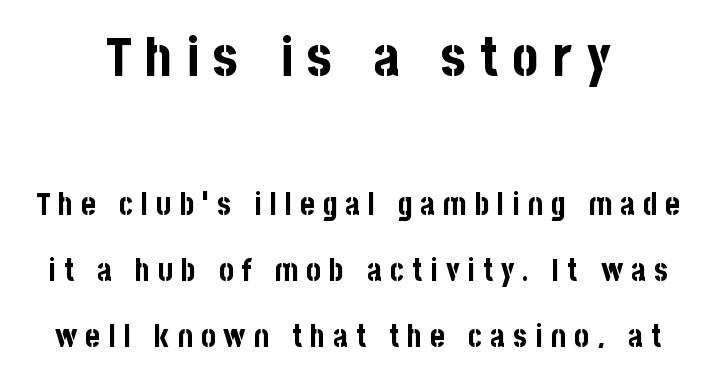
{"serif": "no", "italic": "no", "bold": "yes", "weight": "bold", "width": "condensed", "stroke_contrast": "low", "x_height": "large", "monospaced": "no", "underline": "no", "line_spacing": "loose", "line_spacing_ratio": 2.13, "letter_spacing": "wide", "letter_spacing_em": 0.26, "larger_block": "first", "size_ratio": 1.77, "glyph_px": 55}
